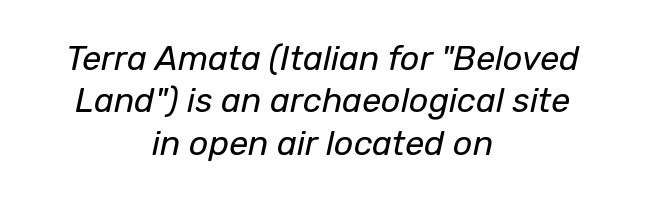
Q: Is the text bold? A: No.
Q: Is the text italic (slanted)? A: Yes, it leans right by about 12 degrees.
Q: Is the text underlined? A: No.
Q: How is the paragraph aligned? A: Centered.
Q: Is the spacing between letters normal or unusually wide? A: Normal.
Q: Is the spacing between lines tight, normal or loose? A: Normal.
Q: Width (condensed, normal, or wide)? A: Normal.
Q: Stroke contrast? A: Low.
Q: x-height? A: Medium.
Q: Monospaced? A: No.
